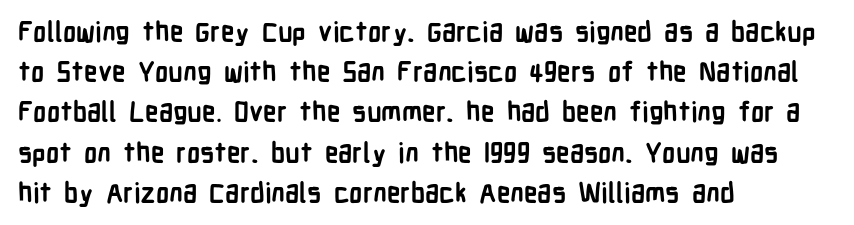
Q: Is the text bold? A: Yes.
Q: Is the text italic (slanted)? A: No, it is upright.
Q: Is the text underlined? A: No.
Q: How is the paragraph aligned? A: Left-aligned.
Q: Is the spacing between letters normal or unusually wide? A: Normal.
Q: Is the spacing between lines tight, normal or loose? A: Normal.
